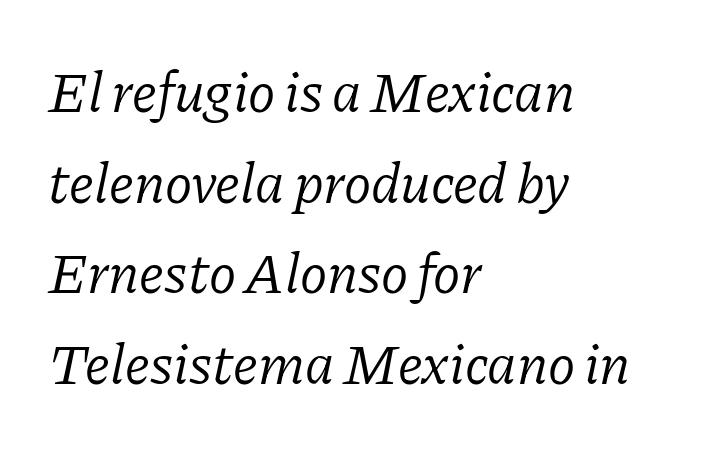
Font category for this specimen: serif. The rendering uses natural spacing where letterforms have individual widths. In terms of posture, this sample is oblique. Weight class: somewhere from thin through regular.
